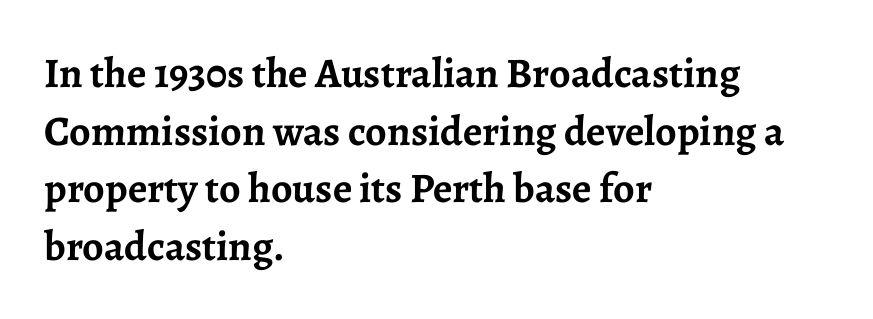
Q: Is the text bold? A: Yes.
Q: Is the text italic (slanted)? A: No, it is upright.
Q: Is the typeface a serif or a sans-serif typeface? A: Serif.
Q: Is the text underlined? A: No.
Q: How is the paragraph aligned? A: Left-aligned.
Q: Is the spacing between letters normal or unusually wide? A: Normal.
Q: Is the spacing between lines tight, normal or loose? A: Normal.
Q: Width (condensed, normal, or wide)? A: Normal.
Q: Stroke contrast? A: Low.
Q: x-height? A: Medium.
Q: Monospaced? A: No.
